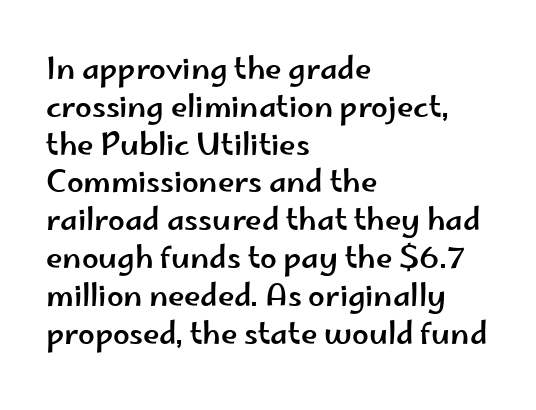
The image shows 30 px wide sans-serif type, upright; set left-aligned, normal line spacing (1.26x), normal letter spacing, not underlined; low stroke contrast and a small x-height.
